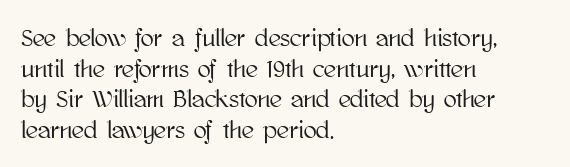
{"italic": "no", "underline": "no", "align": "left", "line_spacing": "normal", "line_spacing_ratio": 1.28, "letter_spacing": "normal", "letter_spacing_em": 0.0, "glyph_px": 24}
